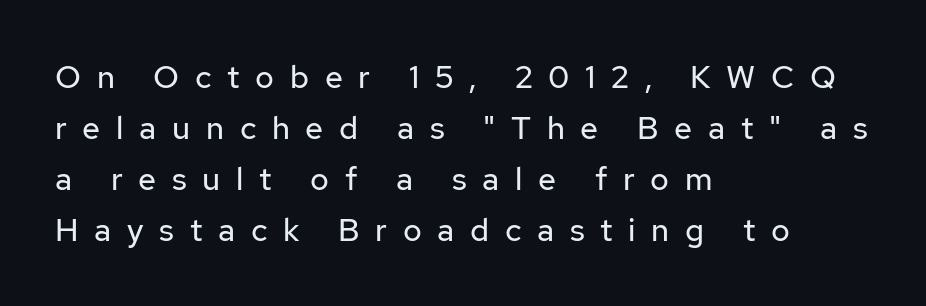
Q: Is the text bold? A: No.
Q: Is the text italic (slanted)? A: No, it is upright.
Q: Is the typeface a serif or a sans-serif typeface? A: Sans-serif.
Q: Is the text underlined? A: No.
Q: How is the paragraph aligned? A: Left-aligned.
Q: Is the spacing between letters normal or unusually wide? A: Unusually wide.
Q: Is the spacing between lines tight, normal or loose? A: Normal.
Q: Width (condensed, normal, or wide)? A: Normal.
Q: Stroke contrast? A: Low.
Q: x-height? A: Medium.
Q: Monospaced? A: No.
